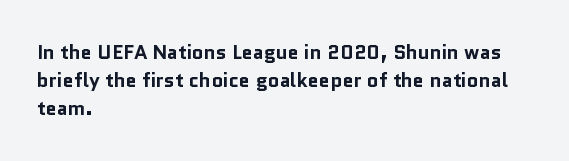
{"italic": "no", "bold": "yes", "underline": "no", "align": "left", "line_spacing": "normal", "line_spacing_ratio": 1.41, "letter_spacing": "normal", "letter_spacing_em": 0.0, "glyph_px": 20}
